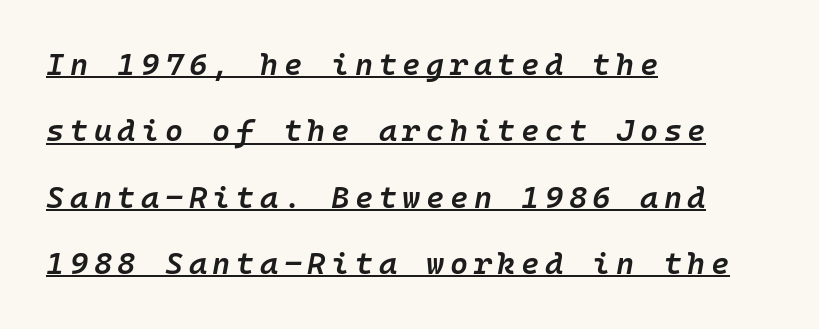
The words here are underlined. The characters look somewhat weighty, a semibold short of true bold. This sample trades compactness for vertical openness between lines. Tall strokes in this sample are angled rather than plumb.
